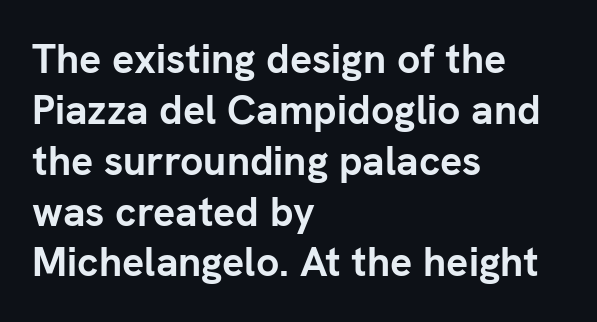
The image shows 41 px semibold sans-serif type, upright; set left-aligned, line spacing 1.24x, normal letter spacing, not underlined; low stroke contrast and a medium x-height.
